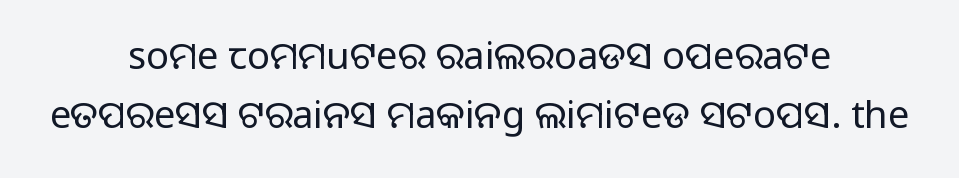
If you folded the block vertically in half, each line would mirror itself in length. The letters stand upright; this is a roman face. Standard letterfit; no display-style spreading of the glyphs. Do the characters align in a grid? No, the font is proportional. The lines sit at an ordinary, default distance from one another. You can tell from the bare stems that sans-serif type was used.
